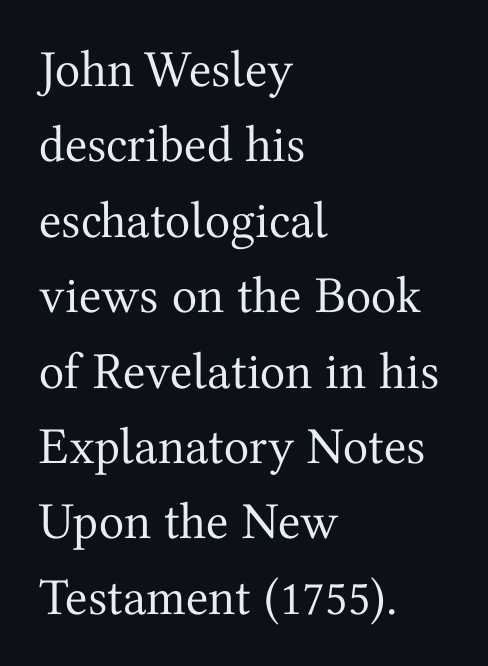
Honestly, the letter spacing is just normal — you wouldn't notice it. Vertical strokes here are truly vertical. The passage is arranged the way most books set body copy — flush left. Check under the words: just untouched page. Baseline-to-baseline distance is the conventional proportion of letter height. Font category for this specimen: serif.
